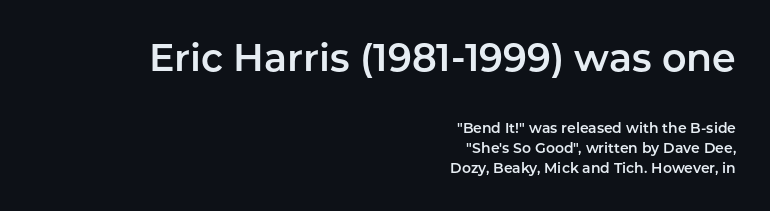
The image shows 38 px sans-serif type, upright; set right-aligned, normal line spacing (1.43x), normal letter spacing, not underlined; the first (top) block is 2.71x larger; low stroke contrast and a medium x-height.
